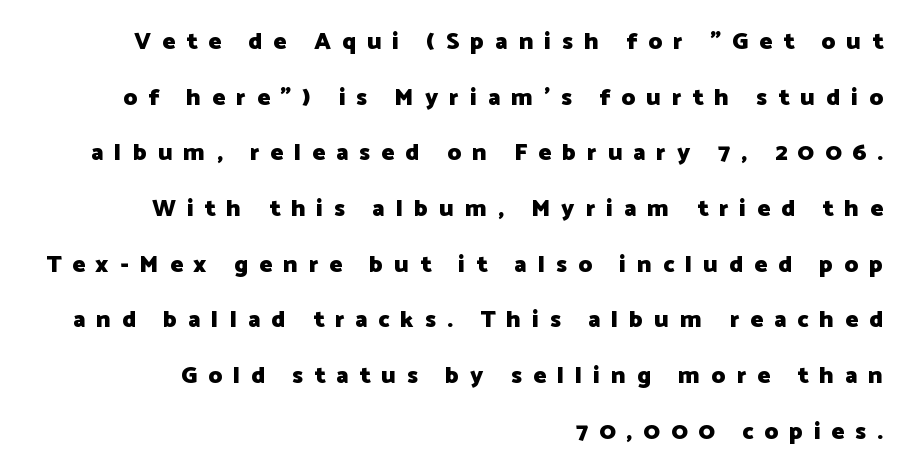
{"italic": "no", "bold": "yes", "underline": "no", "align": "right", "line_spacing": "loose", "line_spacing_ratio": 2.32, "letter_spacing": "wide", "letter_spacing_em": 0.46, "glyph_px": 24}
